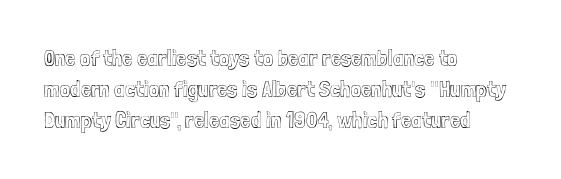
{"italic": "no", "underline": "no", "align": "left", "line_spacing": "normal", "line_spacing_ratio": 1.35, "letter_spacing": "normal", "letter_spacing_em": 0.0, "glyph_px": 23}
